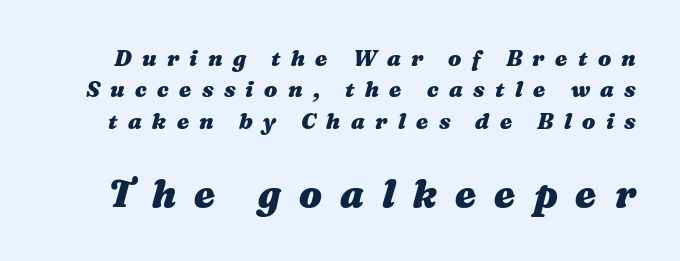
The image shows 38 px heavy, wide type, italic (leaning right); set normal line spacing (1.43x), unusually wide letter spacing (+0.47 em), not underlined; the second (bottom) block is 1.73x larger; medium stroke contrast and a medium x-height.
